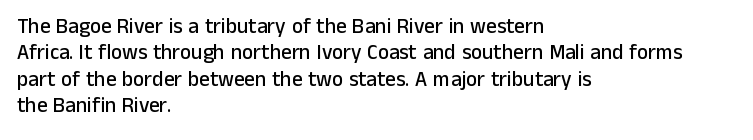
The image shows 21 px text type, upright; set left-aligned, normal line spacing (1.26x), normal letter spacing, not underlined.
